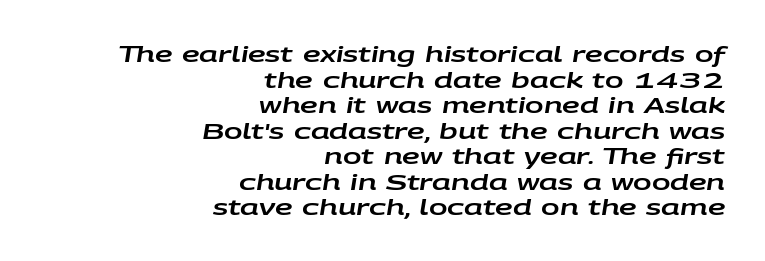
Q: Is the text italic (slanted)? A: Yes, it leans right by about 9 degrees.
Q: Is the text underlined? A: No.
Q: How is the paragraph aligned? A: Right-aligned.
Q: Is the spacing between letters normal or unusually wide? A: Normal.
